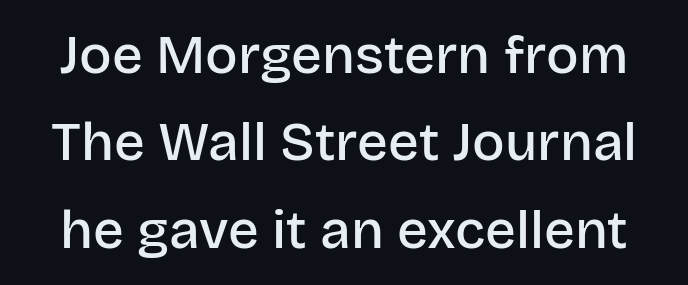
The image shows 54 px semibold sans-serif type, upright; set normal line spacing (1.62x), normal letter spacing, not underlined; low stroke contrast and a large x-height.
